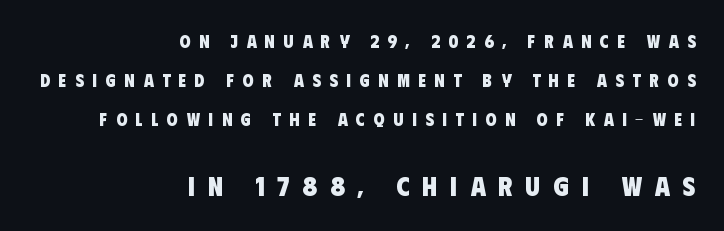
Q: Is the text bold? A: Yes.
Q: Is the text underlined? A: No.
Q: How is the paragraph aligned? A: Right-aligned.
Q: Is the spacing between letters normal or unusually wide? A: Unusually wide.
Q: Is the spacing between lines tight, normal or loose? A: Loose.
Q: Which block of text is set in a larger size, the first (top) or the second (bottom)? A: The second (bottom) one.
